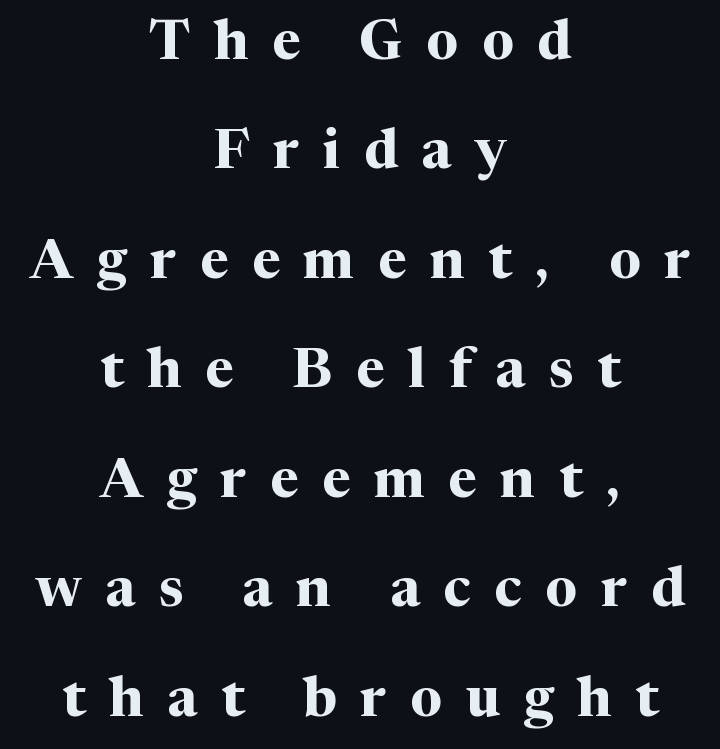
You could only call the tracking loose — the letters float apart. Which margin do the lines hug? Neither — every line sits in the middle. You can tell from the footed stems that serif type was used. You could fit nearly another row in the gap between these rows. The sample has been set heavy, in full bold. No word sits above an underline.
